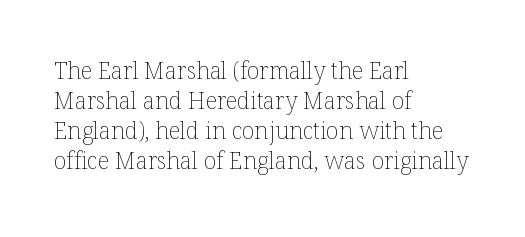
Teacher's note: observe the even left margin — that is flush-left alignment. Does extra space separate the letters? No, they use regular spacing. In terms of posture, this sample is upright. The glyphs are unaccompanied by any horizontal stroke below them. The lines sit at an ordinary, default distance from one another.
